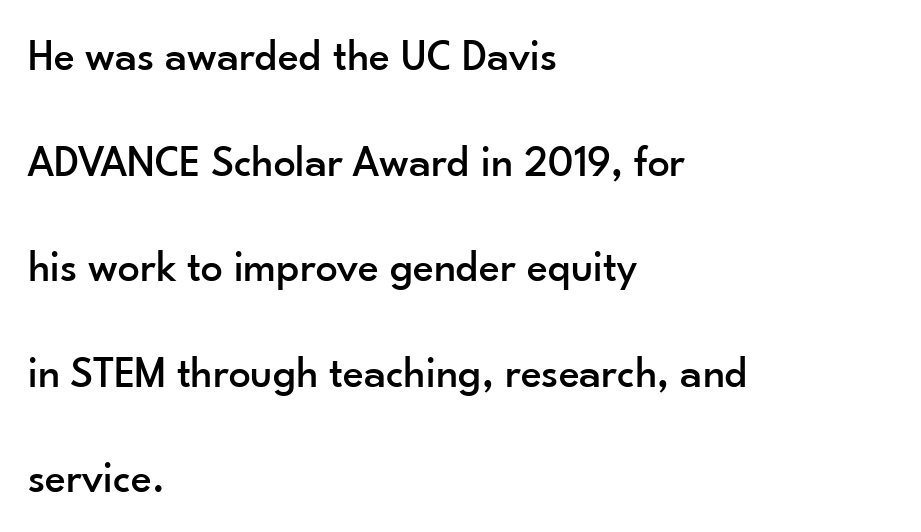
This rendering employs a face without finishing strokes, i.e., a sans-serif. Rendered with straight, roman letterforms. Leading is clearly above the norm, producing a sparse column. Think of a printed novel: that variable character pitch is what you see here. The gaps between neighbouring characters are ordinary and unremarkable. The typesetter chose a ragged-right arrangement here.
